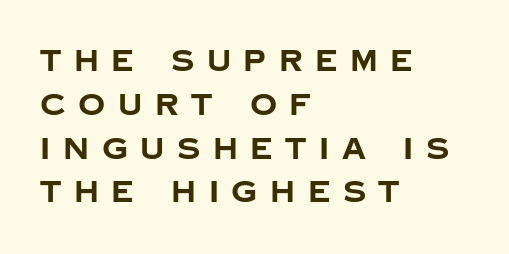
Q: Is the text bold? A: Yes.
Q: Is the text italic (slanted)? A: No, it is upright.
Q: Is the typeface a serif or a sans-serif typeface? A: Sans-serif.
Q: Is the text underlined? A: No.
Q: How is the paragraph aligned? A: Left-aligned.
Q: Is the spacing between letters normal or unusually wide? A: Unusually wide.
Q: Is the spacing between lines tight, normal or loose? A: Normal.
Q: Width (condensed, normal, or wide)? A: Normal.
Q: Stroke contrast? A: Low.
Q: x-height? A: Large.
Q: Monospaced? A: No.
